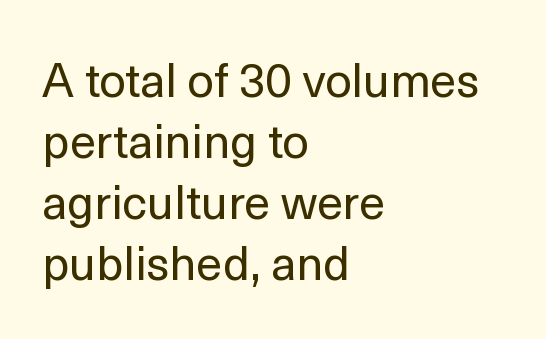
The face looks like a standard text weight, possibly lighter. A clean baseline with only descenders dipping below it. If you measured baseline to baseline, you'd find a middling distance. Unlike italic type, these characters show no tilt at all. Left-aligned paragraph, ragged on the right.
